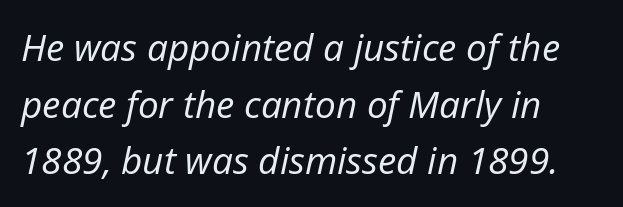
The image shows 37 px regular-weight type, italic (leaning right); set left-aligned, normal line spacing (1.53x), normal letter spacing, not underlined; low stroke contrast and a medium x-height.
